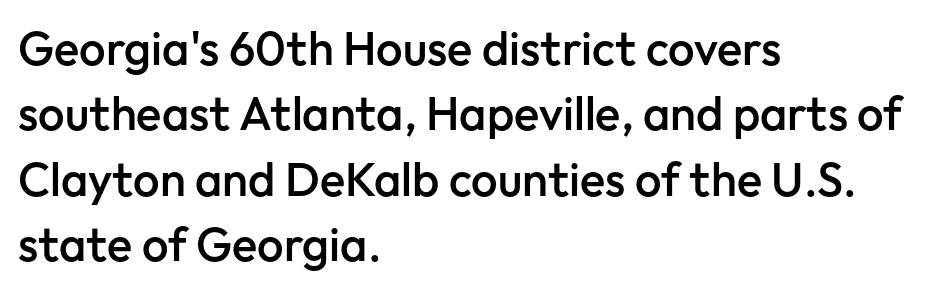
Nothing sits at the stroke ends, so this counts as sans-serif. Leading: standard. In CSS terms this would be text-align: left. Unmarked baselines from the first word to the last.
